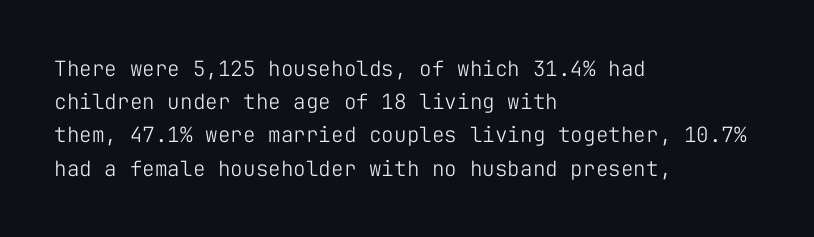
The image shows 21 px text type, upright; set left-aligned, normal line spacing (1.58x), normal letter spacing, not underlined.
